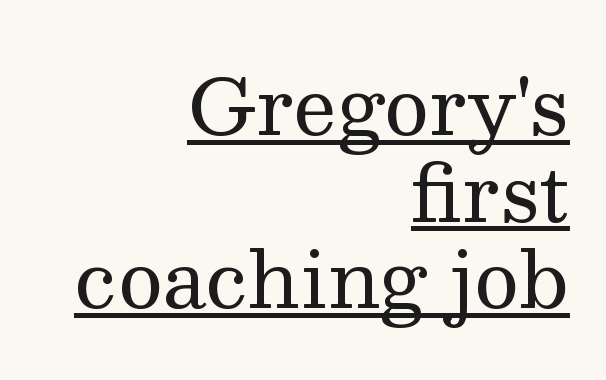
The strokes carry an ordinary text weight at most. Vertical spacing — tight. This rendering employs a face with finishing strokes, i.e., a serif. The rendering uses natural spacing where letterforms have individual widths. Emphasis is given by a line drawn under the lettering.
